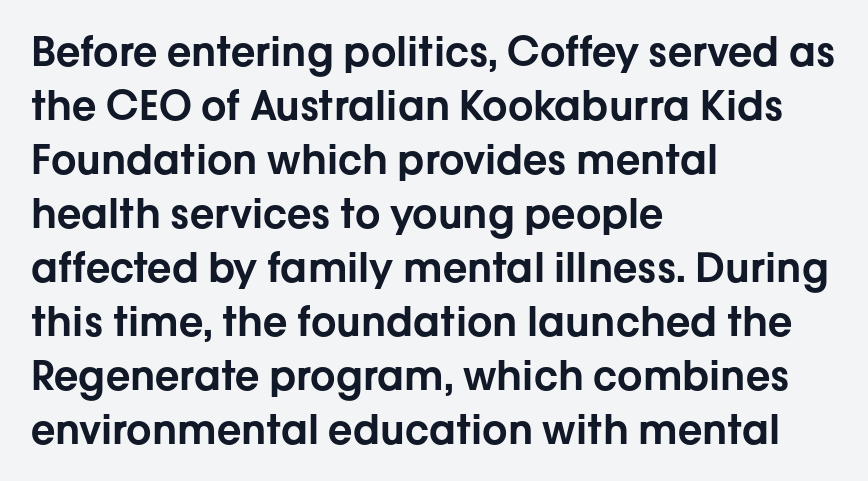
The rendering uses a moderate line-height, typical for paragraphs. Nobody touched the tracking dial on this one. These lines are rendered in a variable-pitch font. Unlike italic type, these characters show no tilt at all. Horizontally, the lines are justified to the leading edge only. Stroke terminals: plain, sans-serif.
